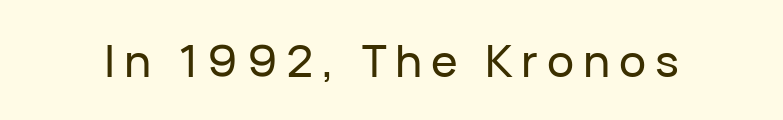
Q: Is the text italic (slanted)? A: No, it is upright.
Q: Is the typeface a serif or a sans-serif typeface? A: Sans-serif.
Q: Is the text underlined? A: No.
Q: Is the spacing between letters normal or unusually wide? A: Unusually wide.
Q: Width (condensed, normal, or wide)? A: Normal.
Q: Stroke contrast? A: Low.
Q: x-height? A: Medium.
Q: Monospaced? A: No.
